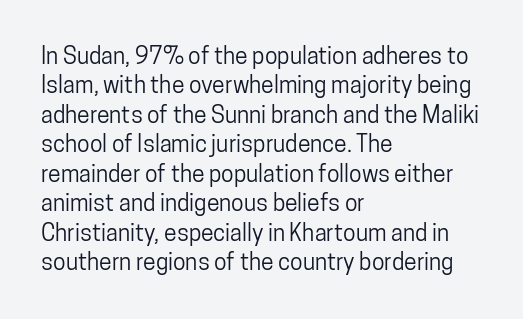
The image shows 23 px text type, upright; set left-aligned, normal line spacing (1.28x), normal letter spacing, not underlined.
